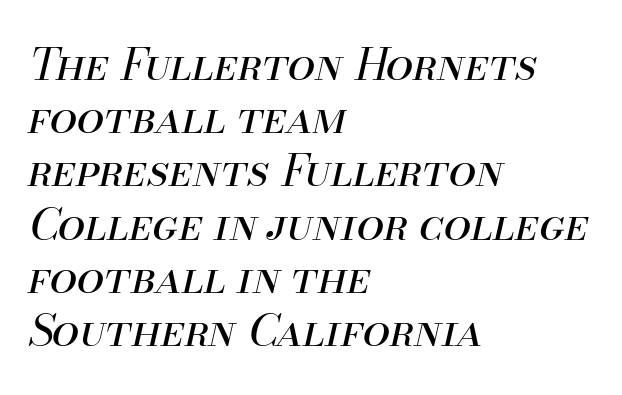
The image shows 44 px regular-weight type, italic (leaning right); set left-aligned, line spacing 1.21x, normal letter spacing, not underlined; medium stroke contrast and a small x-height.
